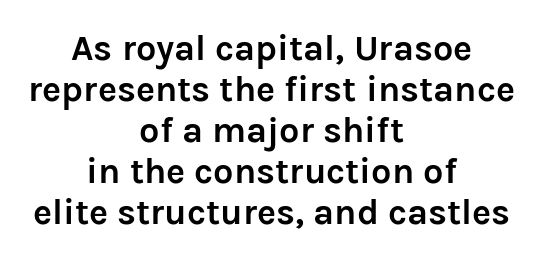
{"serif": "no", "italic": "no", "bold": "yes", "weight": "semibold", "width": "normal", "stroke_contrast": "low", "x_height": "medium", "monospaced": "no", "underline": "no", "align": "center", "line_spacing": "tight", "line_spacing_ratio": 1.14, "letter_spacing": "normal", "letter_spacing_em": 0.0, "glyph_px": 36}
